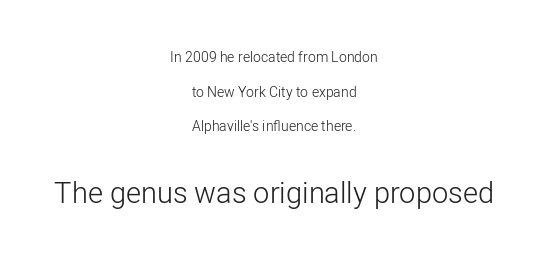
The face used here is proportionally spaced, like ordinary book or web type. The horizontal fit of the characters is conventional and even. No italicization has been applied; the sample stays upright. The rendering uses a large line-height, opening up the rows.
